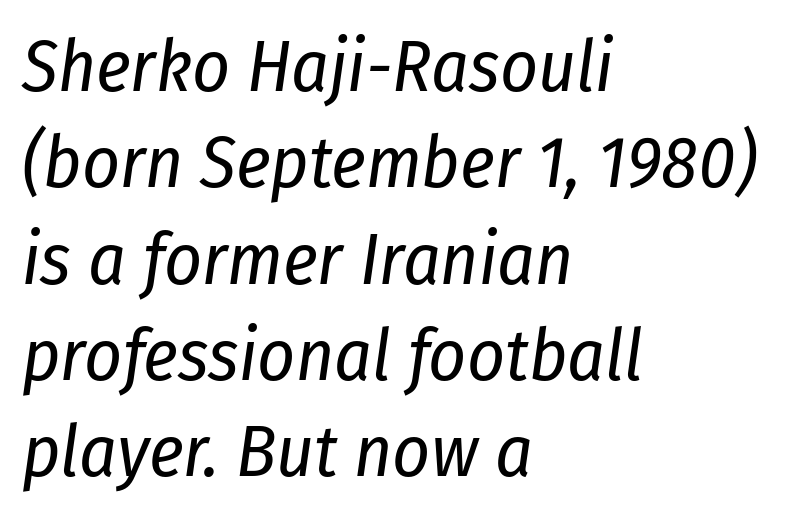
Q: Is the text bold? A: No.
Q: Is the text italic (slanted)? A: Yes, it leans right by about 8 degrees.
Q: Is the text underlined? A: No.
Q: How is the paragraph aligned? A: Left-aligned.
Q: Is the spacing between letters normal or unusually wide? A: Normal.
Q: Is the spacing between lines tight, normal or loose? A: Normal.
Q: Width (condensed, normal, or wide)? A: Condensed.
Q: Stroke contrast? A: Low.
Q: x-height? A: Medium.
Q: Monospaced? A: No.
